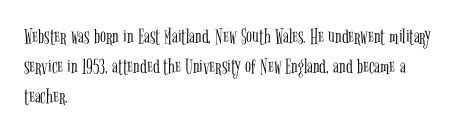
The image shows 22 px text type, upright; set left-aligned, normal line spacing (1.37x), normal letter spacing, not underlined.
